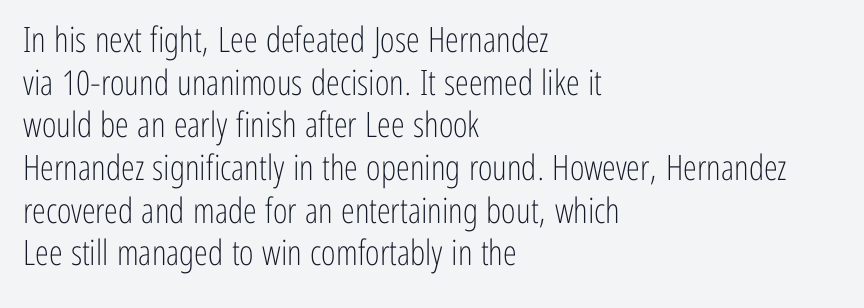
The image shows 35 px light, condensed sans-serif type, upright; set left-aligned, line spacing 1.22x, normal letter spacing, not underlined; low stroke contrast and a medium x-height.
